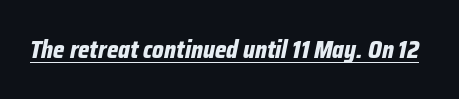
Q: Is the text bold? A: Yes.
Q: Is the text italic (slanted)? A: Yes, it leans right by about 12 degrees.
Q: Is the text underlined? A: Yes.
Q: Is the spacing between letters normal or unusually wide? A: Normal.
